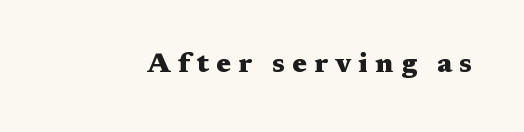
Q: Is the text bold? A: Yes.
Q: Is the text italic (slanted)? A: No, it is upright.
Q: Is the text underlined? A: No.
Q: Is the spacing between letters normal or unusually wide? A: Unusually wide.
